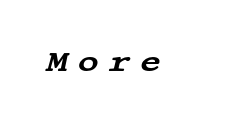
The image shows 29 px wide serif type, italic (leaning right); set unusually wide letter spacing (+0.33 em), not underlined; medium stroke contrast and a large x-height.
